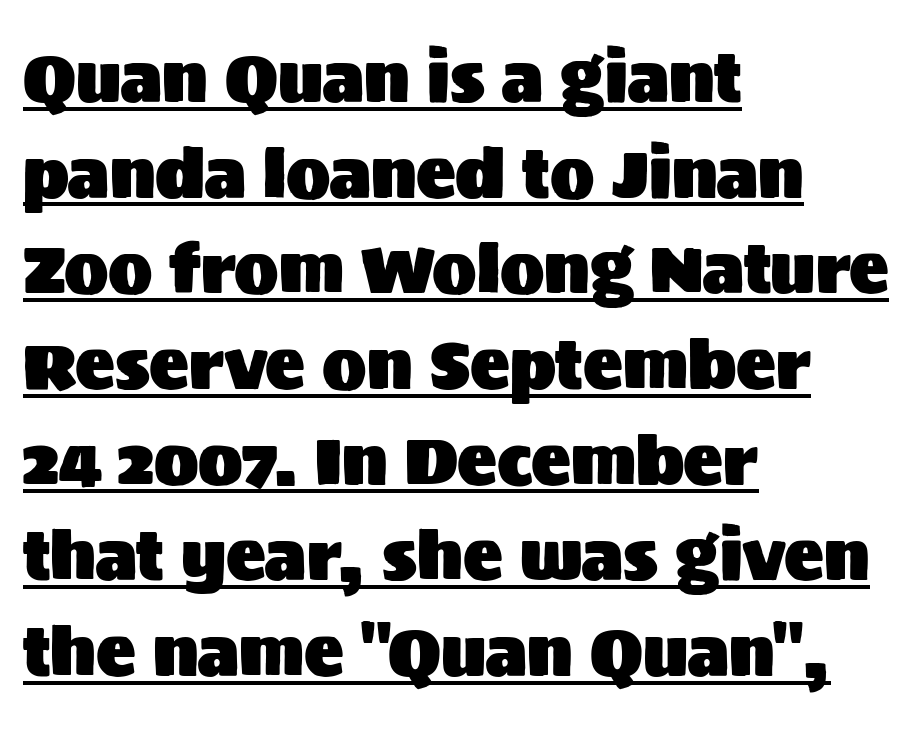
The face used here appears with an underline applied. Serifs: no, the terminals of the letterforms are clean. This sample has the flowing, uneven cadence of proportional lettering. Casual observation: everything's shoved over to the left. This sample uses an upright cut, with every glyph sitting square on the baseline.
